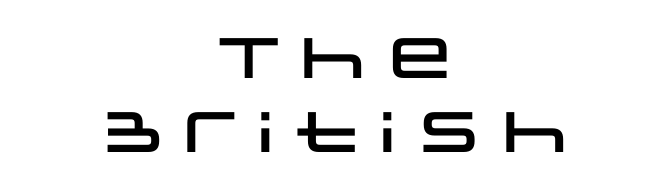
{"serif": "no", "italic": "no", "width": "wide", "stroke_contrast": "low", "x_height": "large", "monospaced": "no", "underline": "no", "align": "center", "line_spacing": "normal", "line_spacing_ratio": 1.29, "letter_spacing": "normal", "letter_spacing_em": 0.0, "glyph_px": 57}
